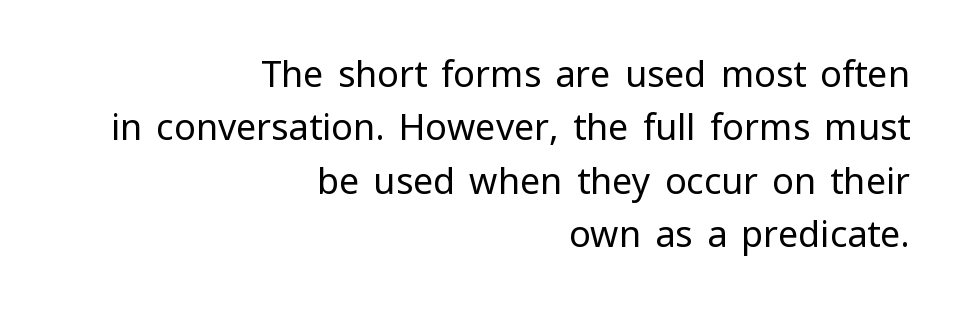
Line spacing here is normal. Note the varied advance widths — an 'i' is clearly narrower than an 'm'. The space beneath each line is pristine and unruled. Typographically, this falls in the sans-serif category. The ragged edge is on the left, which tells us the setting is flush right.
